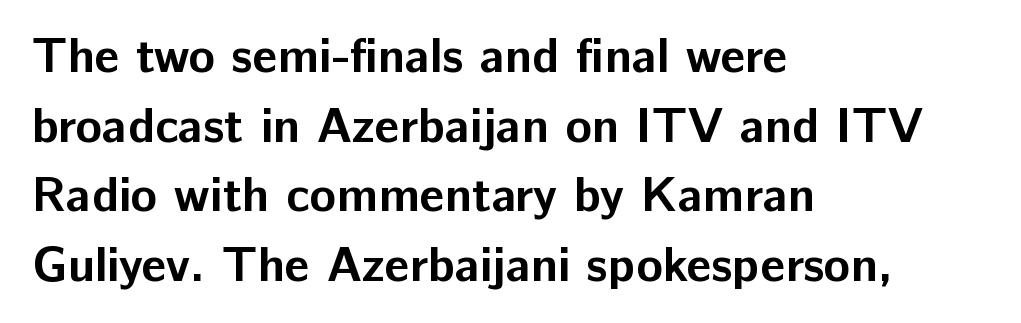
The image shows 49 px bold sans-serif type, upright; set left-aligned, normal line spacing (1.42x), normal letter spacing, not underlined; low stroke contrast and a medium x-height.
